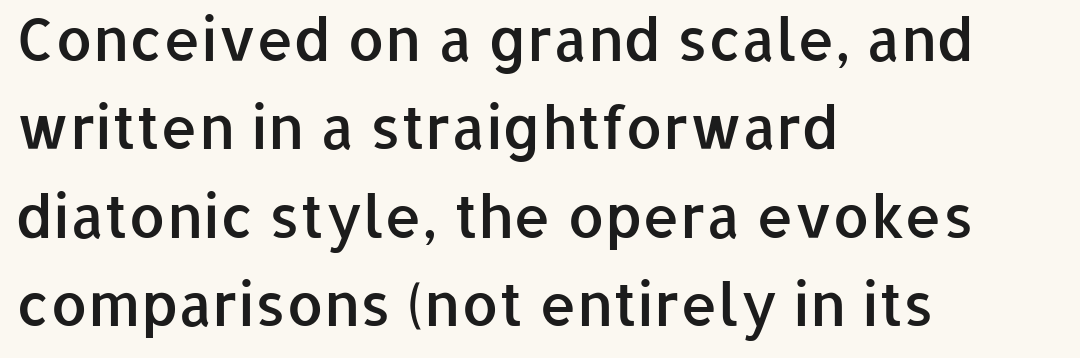
Q: Is the text bold? A: Semi-bold.
Q: Is the text italic (slanted)? A: No, it is upright.
Q: Is the typeface a serif or a sans-serif typeface? A: Sans-serif.
Q: Is the text underlined? A: No.
Q: How is the paragraph aligned? A: Left-aligned.
Q: Is the spacing between letters normal or unusually wide? A: Normal.
Q: Is the spacing between lines tight, normal or loose? A: Normal.
Q: Width (condensed, normal, or wide)? A: Normal.
Q: Stroke contrast? A: Low.
Q: x-height? A: Medium.
Q: Monospaced? A: No.
